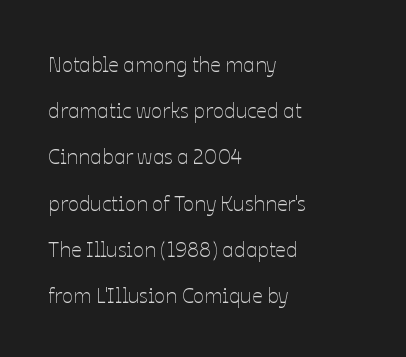
{"italic": "no", "bold": "no", "underline": "no", "align": "left", "line_spacing": "loose", "line_spacing_ratio": 2.2, "letter_spacing": "normal", "letter_spacing_em": 0.0, "glyph_px": 21}
